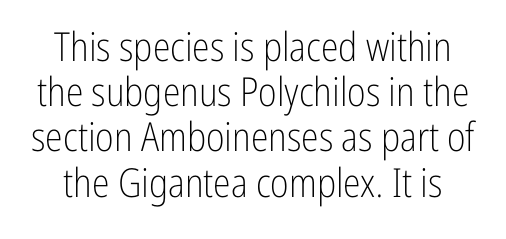
The characters are drawn with everyday or finer stroke widths. Note the varied advance widths — an 'i' is clearly narrower than an 'm'. Reading down the column, the eye jumps only a short way to each next line. Style check: upright.
